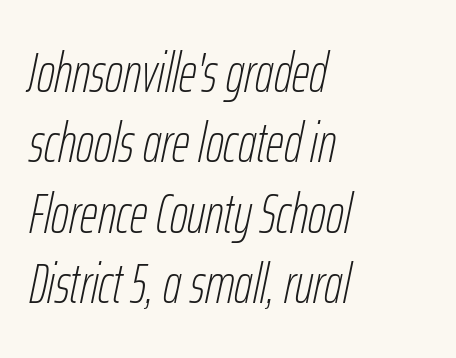
Q: Is the text bold? A: No.
Q: Is the text italic (slanted)? A: Yes, it leans right by about 12 degrees.
Q: Is the text underlined? A: No.
Q: How is the paragraph aligned? A: Left-aligned.
Q: Is the spacing between letters normal or unusually wide? A: Normal.
Q: Is the spacing between lines tight, normal or loose? A: Normal.
Q: Width (condensed, normal, or wide)? A: Condensed.
Q: Stroke contrast? A: Low.
Q: x-height? A: Medium.
Q: Monospaced? A: No.
